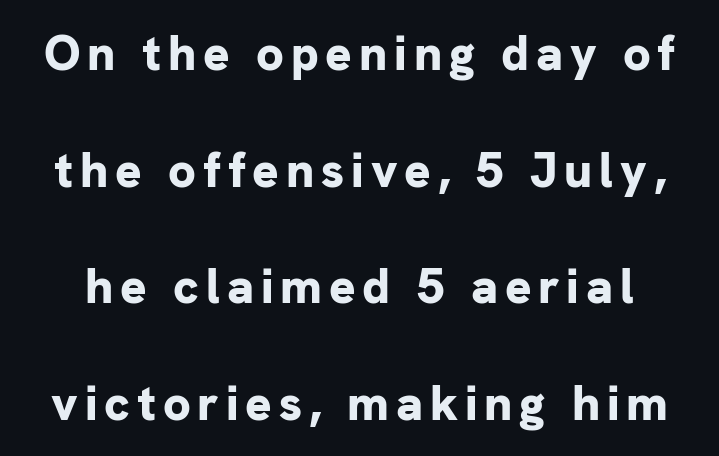
The designer dialed line spacing up above the default. These lines are rendered in a variable-pitch font. The glyphs are unaccompanied by any horizontal stroke below them. I'd describe the lettering as bold — thick and assertive.
